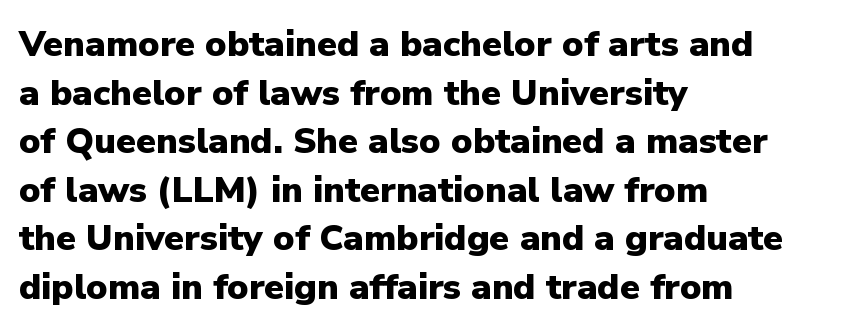
Think of a printed novel: that variable character pitch is what you see here. The lines in this sample share a left origin and differ only in where they stop. Does the weight exceed regular? Yes, all the way to bold. The font's upright variant was chosen for this text. Each row of text sits above clean, open space.
